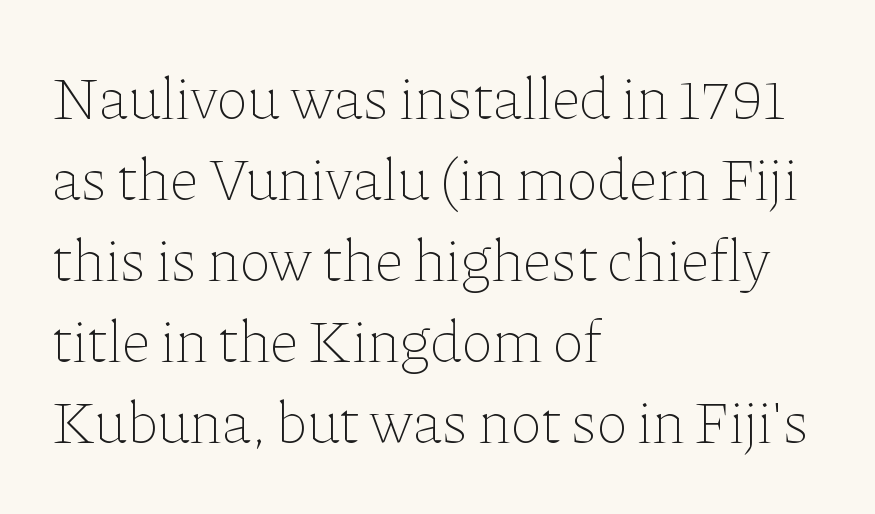
Horizontal alignment here is leftward, the default for most running prose. The leading is moderate, giving the passage an even texture. This is roman type, the default non-slanted kind. The letters advance in unequal steps, a hallmark of proportional type. These glyphs show unthickened strokes, regular width or finer. Has an underline been added? It has not.
